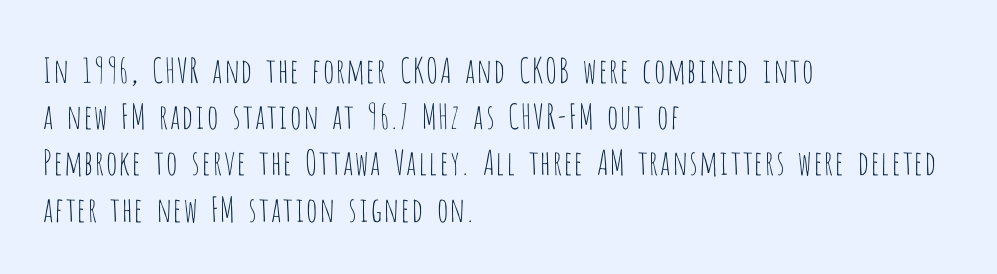
{"serif": "no", "italic": "no", "bold": "no", "weight": "thin", "width": "condensed", "stroke_contrast": "low", "x_height": "large", "monospaced": "no", "underline": "no", "align": "left", "line_spacing": "normal", "line_spacing_ratio": 1.36, "letter_spacing": "normal", "letter_spacing_em": 0.0, "glyph_px": 34}
